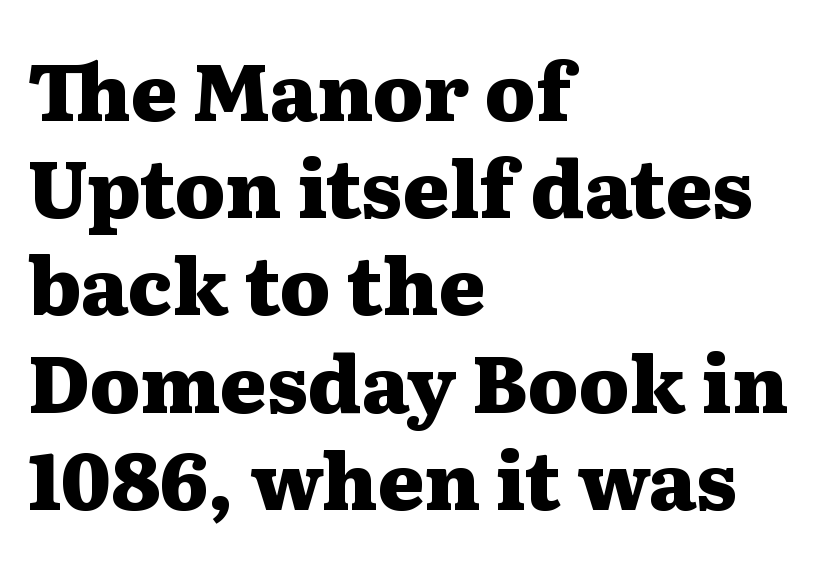
Serifs: yes, visible at the terminals of the letterforms. In terms of weight, the rendering is a true, heavy bold. Proportional: the letters do not fall into vertical columns. Unlike italic type, these characters show no tilt at all.
